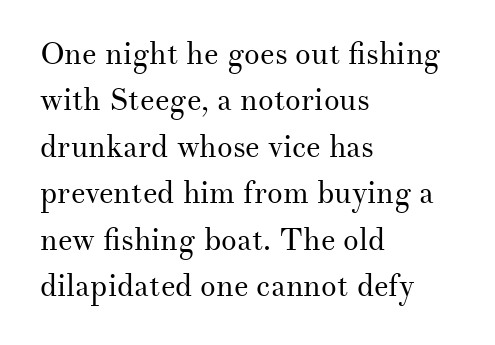
{"serif": "yes", "italic": "no", "bold": "no", "weight": "regular", "width": "normal", "stroke_contrast": "medium", "x_height": "small", "monospaced": "no", "underline": "no", "align": "left", "line_spacing": "normal", "line_spacing_ratio": 1.5, "letter_spacing": "normal", "letter_spacing_em": 0.0, "glyph_px": 31}
